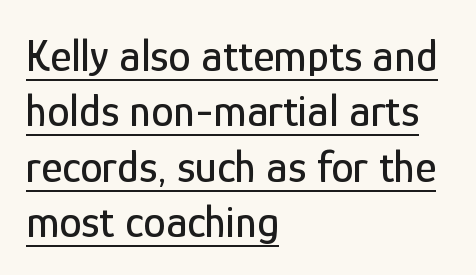
The image shows 45 px condensed sans-serif type, upright; set left-aligned, line spacing 1.23x, normal letter spacing, underlined; low stroke contrast and a medium x-height.
